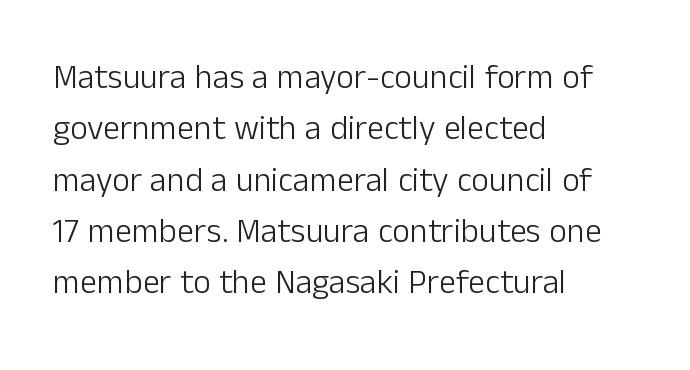
How would I describe the line gaps? Plain and ordinary. Words float on clear page, feet unadorned. On a weight scale, this lands at 450 or below. The rag falls on the right side of this text block. Serif or sans? Sans — the stroke terminals are bare. Tracking here is standard; glyphs follow each other at the usual distance.
